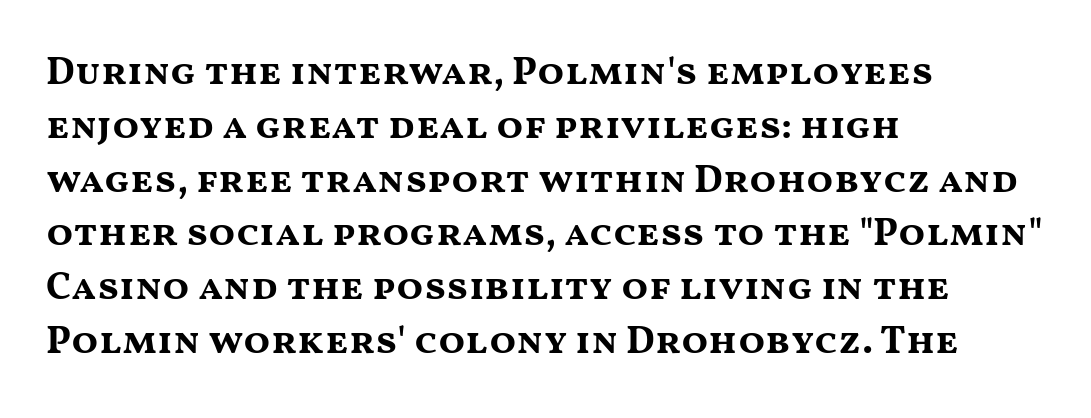
Proportional: the letters do not fall into vertical columns. You'd pick this weight for a headline — it's a proper bold. The font family rendered here belongs to the sans-serif group. Default kerning and tracking; the words read as compact shapes. Decoration check: the copy has no underline.
